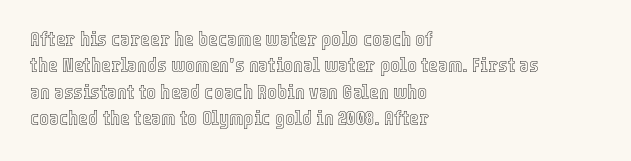
Is there much room between lines? A standard amount, neither cramped nor airy. The line texture is even and compact thanks to regular tracking. In terms of posture, this sample is upright. The paragraph has a hard left edge and a soft right edge. The strip under each line holds only bare page.
